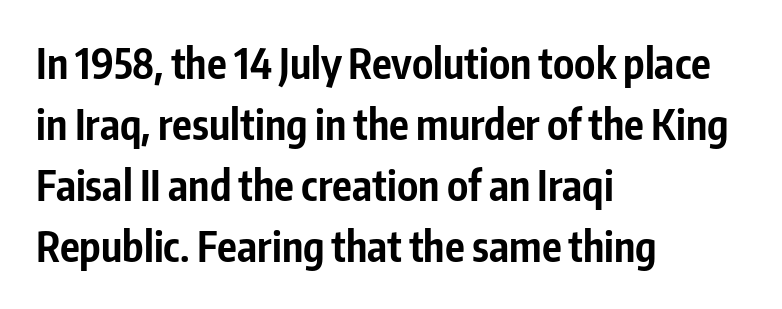
The space directly below the letters is spotless. Nothing sits at the stroke ends, so this counts as sans-serif. Looks like regular typesetting: each glyph gets only the width it needs. Designer's note — italics off, roman on. The face used here is rendered with its standard letterfit. The setting favours the left margin, as ordinary paragraphs usually do.
